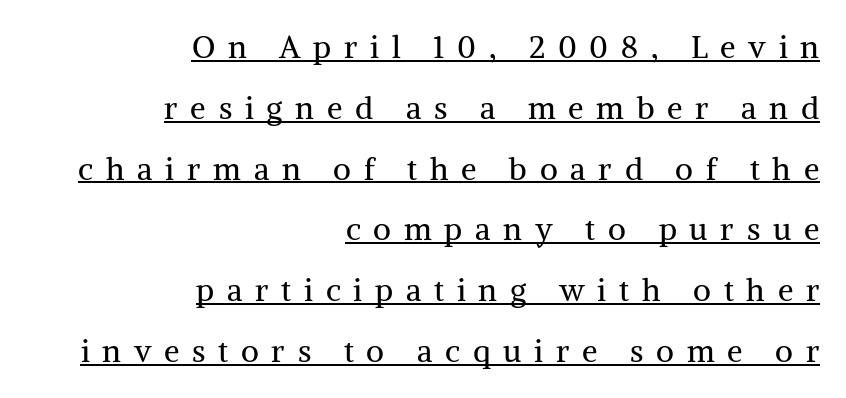
Short and long lines alike share a common ending point at right. If you measured baseline to baseline, you'd find a long distance. The font's upright variant was chosen for this text. Summary of weight: not heavy and not bold. The words here are underlined.
